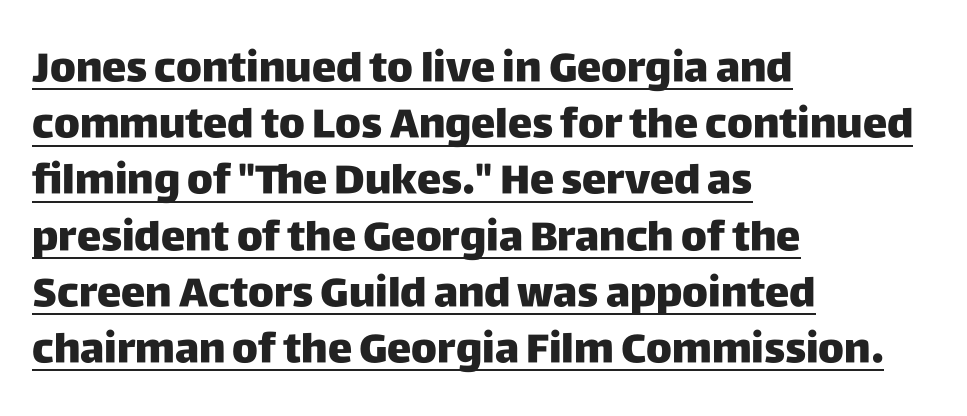
The image shows 41 px sans-serif type, upright; set left-aligned, normal line spacing (1.37x), normal letter spacing, underlined; low stroke contrast and a large x-height.
